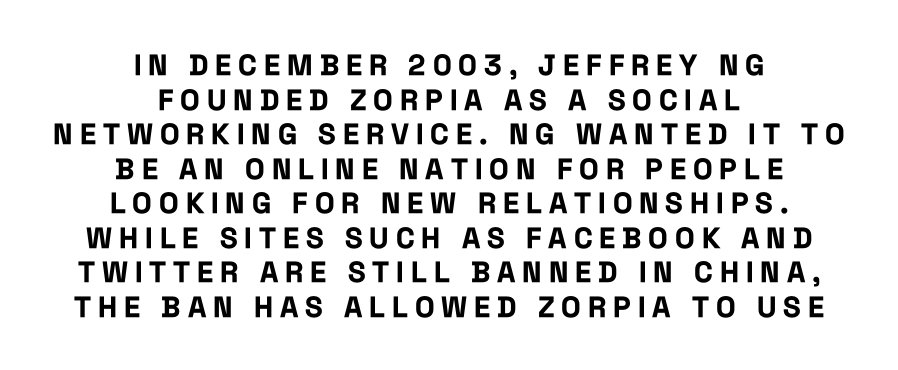
The image shows 29 px bold, condensed sans-serif type, upright; set centered, line spacing 1.19x, unusually wide letter spacing (+0.24 em), not underlined; low stroke contrast and a large x-height.
